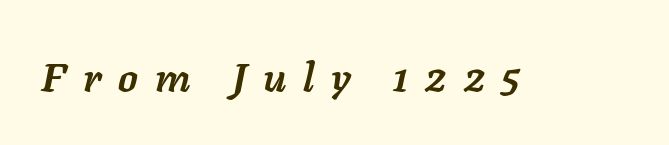
Short note: letters widely spaced. The zone under the glyphs is completely vacant. This is oblique type, the kind used for emphasis or titles. Thick stems and heavy bowls — unmistakably bold. The letters advance in unequal steps, a hallmark of proportional type.
